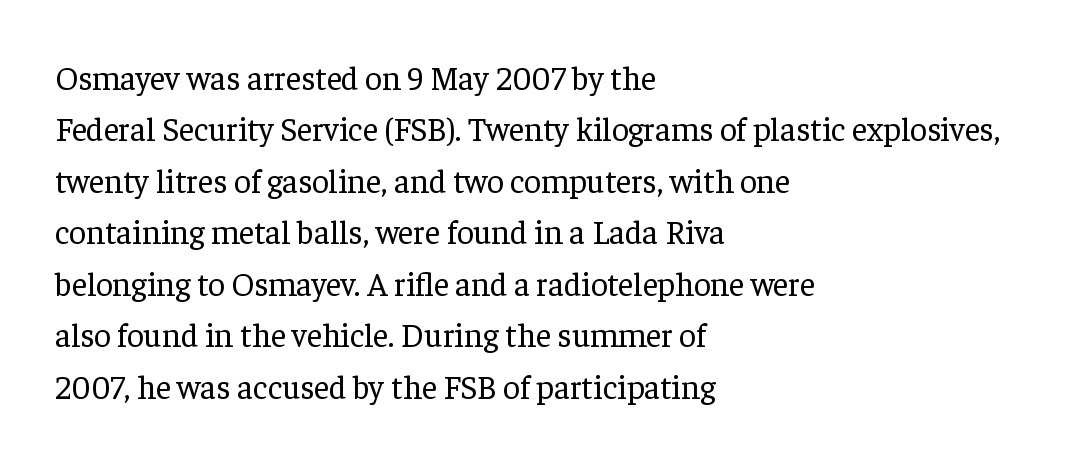
Q: Is the text bold? A: No.
Q: Is the text italic (slanted)? A: No, it is upright.
Q: Is the typeface a serif or a sans-serif typeface? A: Serif.
Q: Is the text underlined? A: No.
Q: How is the paragraph aligned? A: Left-aligned.
Q: Is the spacing between letters normal or unusually wide? A: Normal.
Q: Is the spacing between lines tight, normal or loose? A: Normal.
Q: Width (condensed, normal, or wide)? A: Normal.
Q: Stroke contrast? A: Low.
Q: x-height? A: Medium.
Q: Monospaced? A: No.
